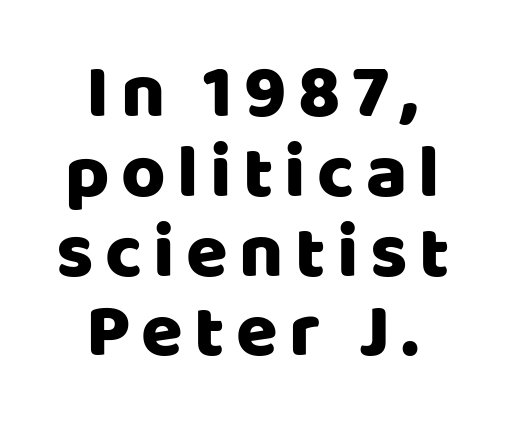
{"serif": "no", "italic": "no", "width": "normal", "stroke_contrast": "low", "x_height": "large", "monospaced": "no", "underline": "no", "align": "center", "line_spacing": "tight", "line_spacing_ratio": 1.05, "glyph_px": 76}
